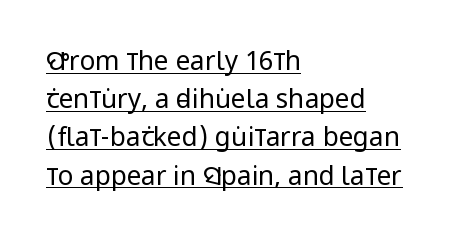
{"italic": "no", "bold": "no", "underline": "yes", "align": "left", "line_spacing": "normal", "line_spacing_ratio": 1.47, "letter_spacing": "normal", "letter_spacing_em": 0.0, "glyph_px": 26}
